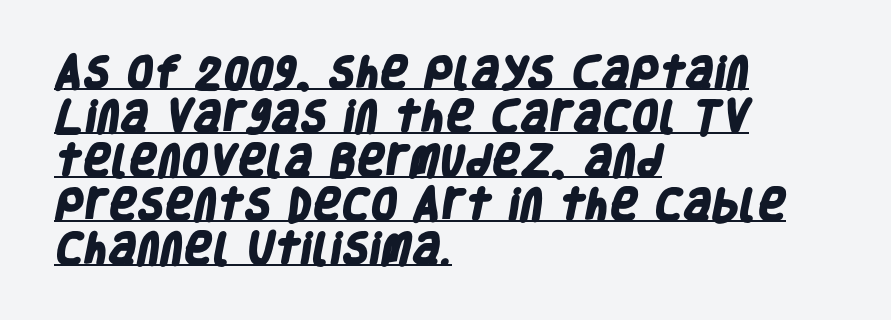
{"serif": "no", "bold": "yes", "weight": "heavy", "width": "condensed", "stroke_contrast": "low", "x_height": "large", "monospaced": "no", "underline": "yes", "align": "left", "line_spacing": "normal", "line_spacing_ratio": 1.26, "letter_spacing": "normal", "letter_spacing_em": 0.0, "glyph_px": 35}
